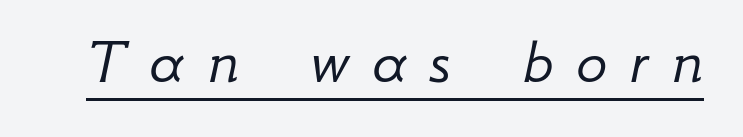
Characters follow at a spacing far wider than the type designer built in. Character widths vary here, with narrow letters taking less room than wide ones. The font sits on the lighter half of the weight spectrum, regular included. The rendering uses the underline text-decoration. Would a proofreader flag this as italicized? Yes.
